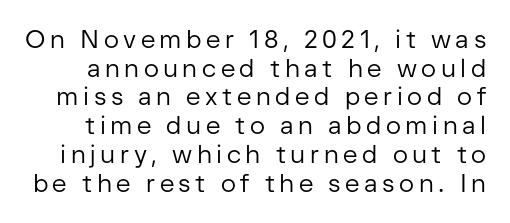
Q: Is the text bold? A: No.
Q: Is the text italic (slanted)? A: No, it is upright.
Q: Is the text underlined? A: No.
Q: Is the spacing between lines tight, normal or loose? A: Tight.
